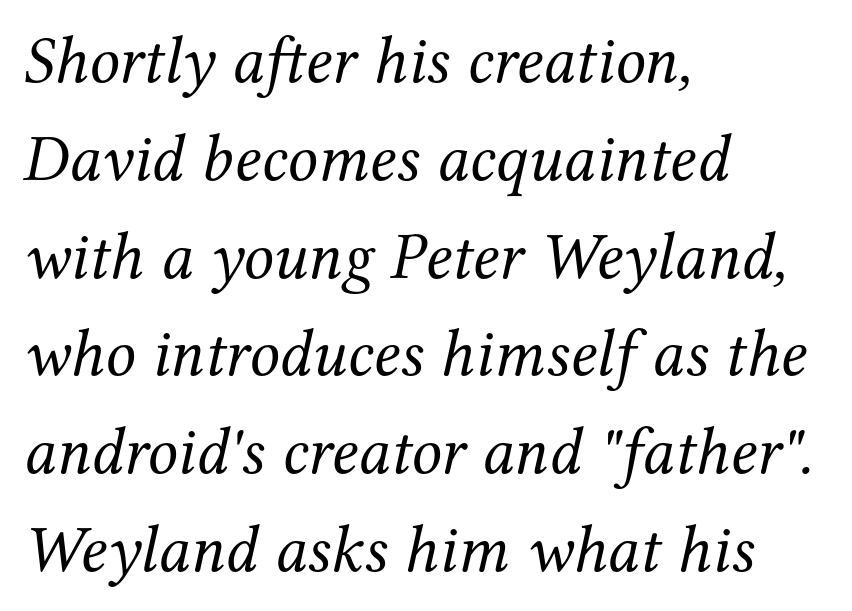
The image shows 67 px regular-weight serif type, italic (leaning right); set left-aligned, normal line spacing (1.46x), normal letter spacing, not underlined; medium stroke contrast and a medium x-height.
